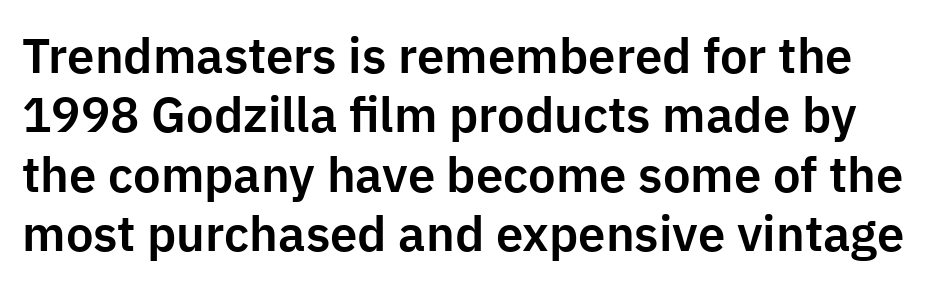
Varying glyph widths throughout — classic text-font behaviour. Any mark beneath the type? The region is blank. Style check: upright. Compared with typical body copy, the letter spacing here is the same. This rendering employs a face without finishing strokes, i.e., a sans-serif.
